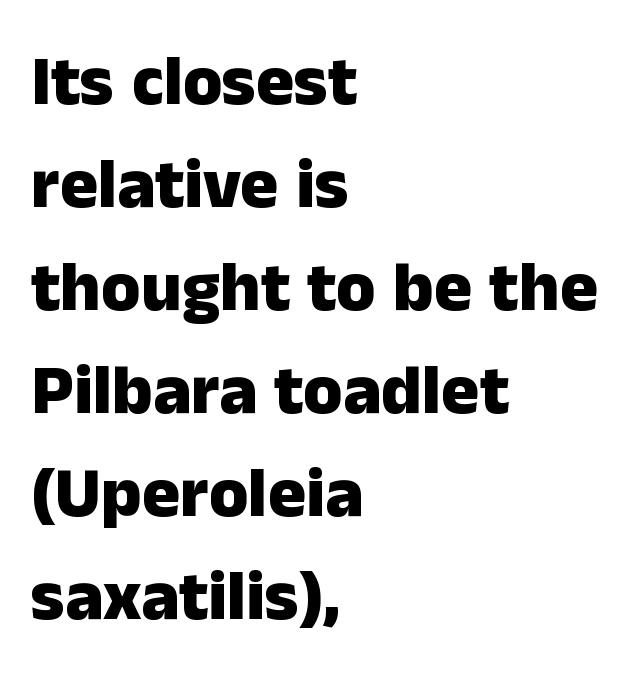
The image shows 71 px heavy sans-serif type, upright; set left-aligned, normal line spacing (1.45x), normal letter spacing, not underlined; low stroke contrast and a medium x-height.
